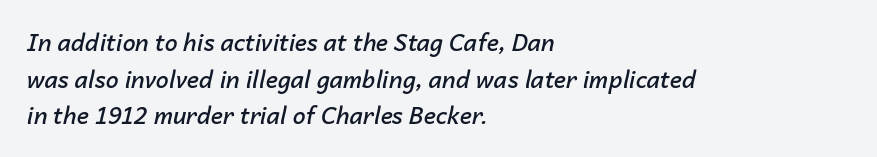
Q: Is the text bold? A: Semi-bold.
Q: Is the text italic (slanted)? A: Yes, it leans right by about 14 degrees.
Q: Is the text underlined? A: No.
Q: How is the paragraph aligned? A: Left-aligned.
Q: Is the spacing between letters normal or unusually wide? A: Normal.
Q: Is the spacing between lines tight, normal or loose? A: Normal.
